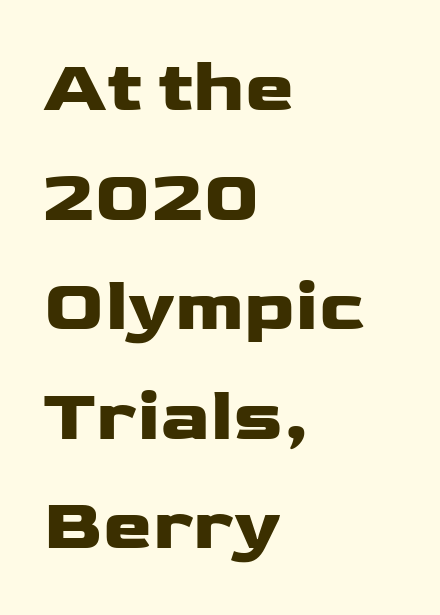
{"serif": "no", "italic": "no", "bold": "yes", "weight": "heavy", "width": "wide", "stroke_contrast": "low", "x_height": "medium", "monospaced": "no", "underline": "no", "align": "left", "line_spacing": "normal", "line_spacing_ratio": 1.48, "letter_spacing": "normal", "letter_spacing_em": 0.0, "glyph_px": 74}
